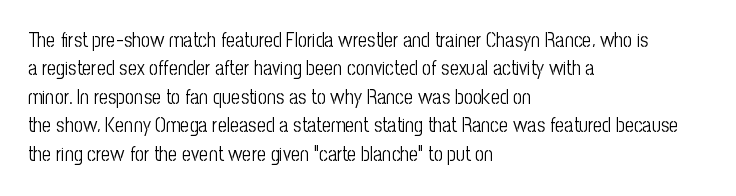
Q: Is the text bold? A: No.
Q: Is the text italic (slanted)? A: No, it is upright.
Q: Is the text underlined? A: No.
Q: How is the paragraph aligned? A: Left-aligned.
Q: Is the spacing between letters normal or unusually wide? A: Normal.
Q: Is the spacing between lines tight, normal or loose? A: Normal.
